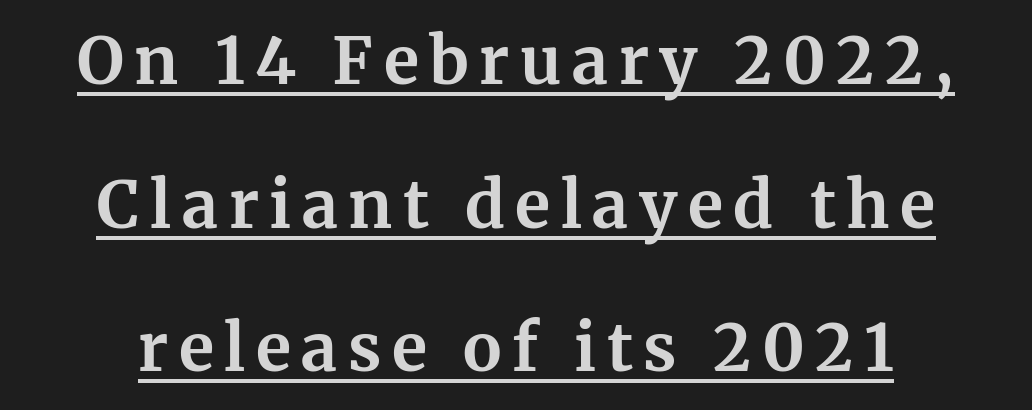
The font's upright variant was chosen for this text. The string is rendered with underlining switched on. Summary of weight: heavy, a full bold. The type family on display is of the serif kind. Note the varied advance widths — an 'i' is clearly narrower than an 'm'. Widely set lines give the paragraph a tall, airy silhouette.
